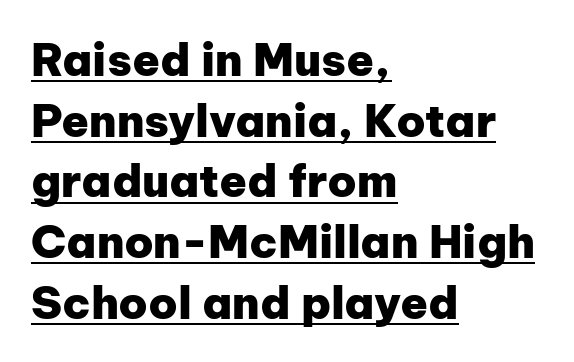
Q: Is the text bold? A: Yes.
Q: Is the text italic (slanted)? A: No, it is upright.
Q: Is the typeface a serif or a sans-serif typeface? A: Sans-serif.
Q: Is the text underlined? A: Yes.
Q: How is the paragraph aligned? A: Left-aligned.
Q: Is the spacing between letters normal or unusually wide? A: Normal.
Q: Is the spacing between lines tight, normal or loose? A: Normal.
Q: Width (condensed, normal, or wide)? A: Normal.
Q: Stroke contrast? A: Low.
Q: x-height? A: Medium.
Q: Monospaced? A: No.
